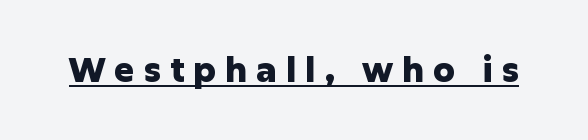
The image shows 34 px heavy sans-serif type, upright; set unusually wide letter spacing (+0.26 em), underlined; low stroke contrast and a medium x-height.
